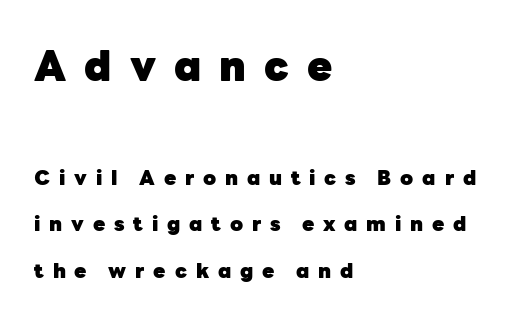
{"serif": "no", "italic": "no", "bold": "yes", "weight": "heavy", "width": "normal", "stroke_contrast": "low", "x_height": "medium", "monospaced": "no", "underline": "no", "align": "left", "line_spacing": "loose", "line_spacing_ratio": 2.32, "letter_spacing": "wide", "letter_spacing_em": 0.44, "larger_block": "first", "size_ratio": 2.05, "glyph_px": 41}
